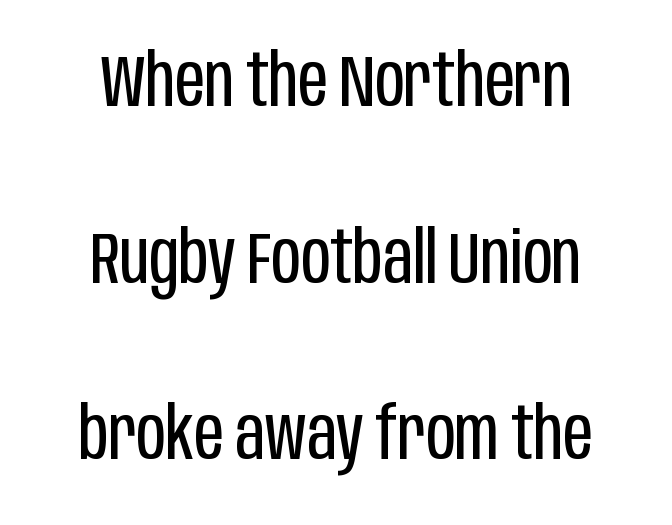
Q: Is the text bold? A: No.
Q: Is the text italic (slanted)? A: No, it is upright.
Q: Is the typeface a serif or a sans-serif typeface? A: Sans-serif.
Q: Is the text underlined? A: No.
Q: How is the paragraph aligned? A: Centered.
Q: Is the spacing between letters normal or unusually wide? A: Normal.
Q: Is the spacing between lines tight, normal or loose? A: Loose.
Q: Width (condensed, normal, or wide)? A: Condensed.
Q: Stroke contrast? A: Low.
Q: x-height? A: Large.
Q: Monospaced? A: No.
